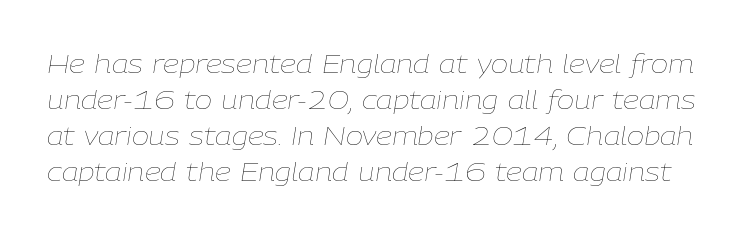
Q: Is the text bold? A: No.
Q: Is the text italic (slanted)? A: Yes, it leans right by about 9 degrees.
Q: Is the text underlined? A: No.
Q: Is the spacing between letters normal or unusually wide? A: Normal.
Q: Is the spacing between lines tight, normal or loose? A: Normal.
